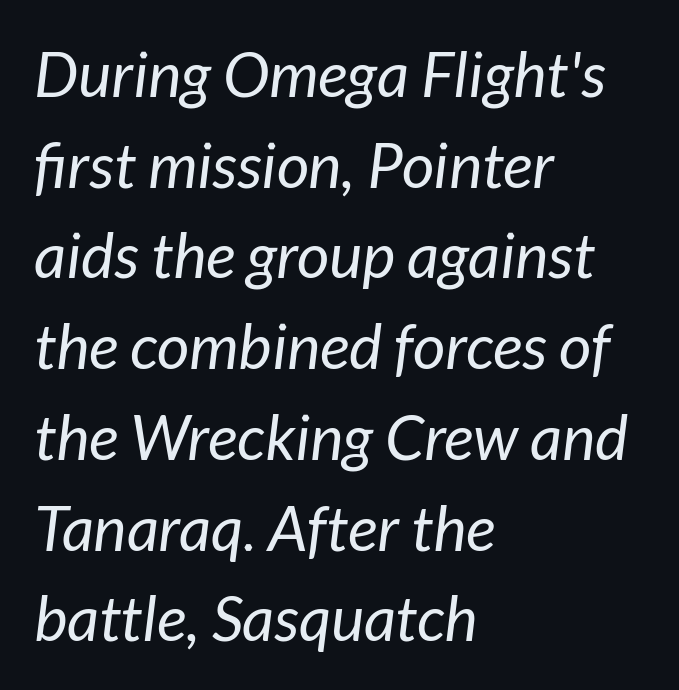
Q: Is the text bold? A: No.
Q: Is the text italic (slanted)? A: Yes, it leans right by about 7 degrees.
Q: Is the text underlined? A: No.
Q: How is the paragraph aligned? A: Left-aligned.
Q: Is the spacing between letters normal or unusually wide? A: Normal.
Q: Is the spacing between lines tight, normal or loose? A: Normal.
Q: Width (condensed, normal, or wide)? A: Normal.
Q: Stroke contrast? A: Low.
Q: x-height? A: Medium.
Q: Monospaced? A: No.
